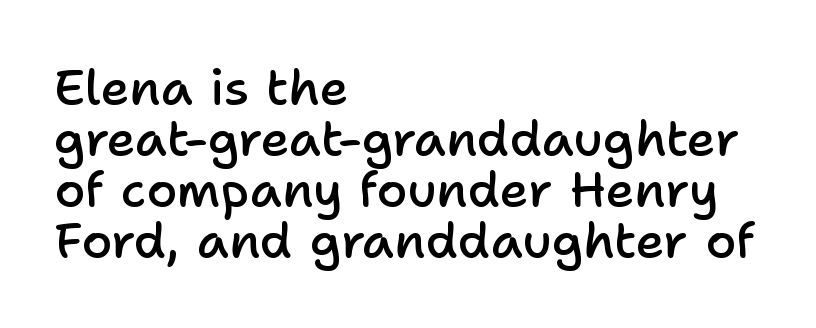
The image shows 50 px semibold sans-serif type, upright; set left-aligned, tight line spacing (1.02x), normal letter spacing, not underlined; low stroke contrast and a medium x-height.
